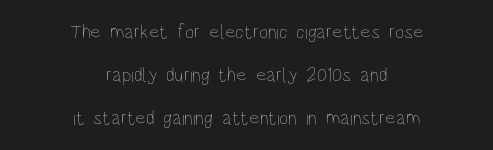
The image shows 20 px text type, upright; set centered, loose line spacing (2.15x), normal letter spacing, not underlined.
